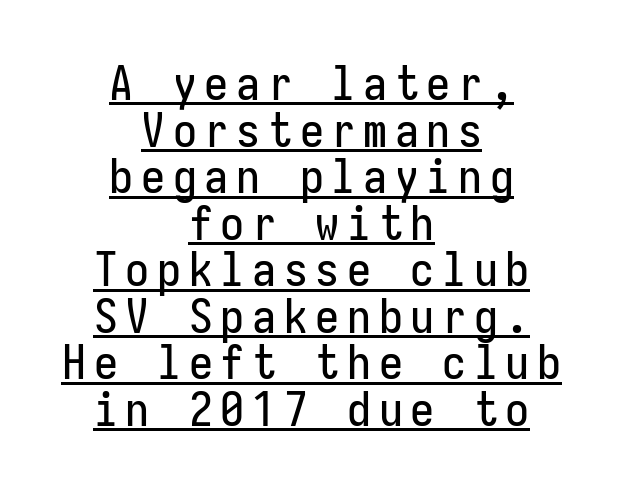
{"serif": "no", "italic": "no", "width": "condensed", "stroke_contrast": "low", "x_height": "medium", "monospaced": "yes", "underline": "yes", "align": "center", "line_spacing": "tight", "line_spacing_ratio": 0.97, "glyph_px": 48}
